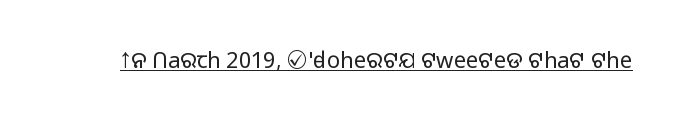
The image shows 22 px text type, upright; set normal letter spacing, underlined.
